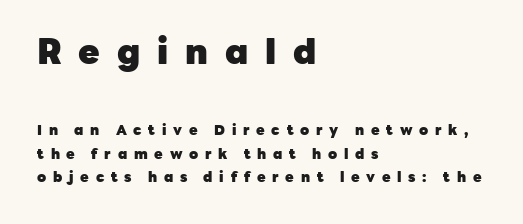
Q: Is the text bold? A: Yes.
Q: Is the text italic (slanted)? A: No, it is upright.
Q: Is the typeface a serif or a sans-serif typeface? A: Sans-serif.
Q: Is the text underlined? A: No.
Q: How is the paragraph aligned? A: Left-aligned.
Q: Is the spacing between letters normal or unusually wide? A: Unusually wide.
Q: Is the spacing between lines tight, normal or loose? A: Normal.
Q: Which block of text is set in a larger size, the first (top) or the second (bottom)? A: The first (top) one.
Q: Width (condensed, normal, or wide)? A: Normal.
Q: Stroke contrast? A: Low.
Q: x-height? A: Medium.
Q: Monospaced? A: No.
